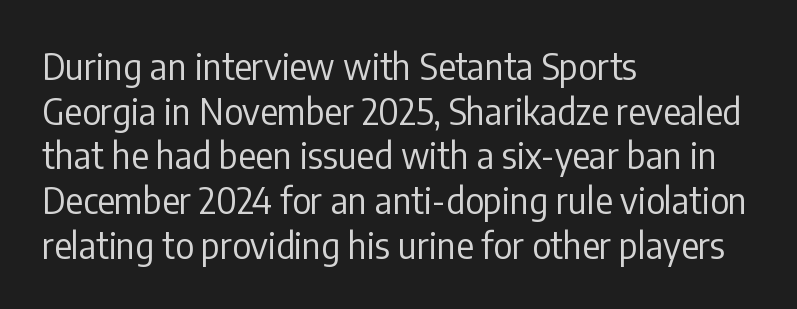
Q: Is the text bold? A: No.
Q: Is the text italic (slanted)? A: No, it is upright.
Q: Is the typeface a serif or a sans-serif typeface? A: Sans-serif.
Q: Is the text underlined? A: No.
Q: How is the paragraph aligned? A: Left-aligned.
Q: Is the spacing between letters normal or unusually wide? A: Normal.
Q: Width (condensed, normal, or wide)? A: Condensed.
Q: Stroke contrast? A: Low.
Q: x-height? A: Medium.
Q: Monospaced? A: No.
